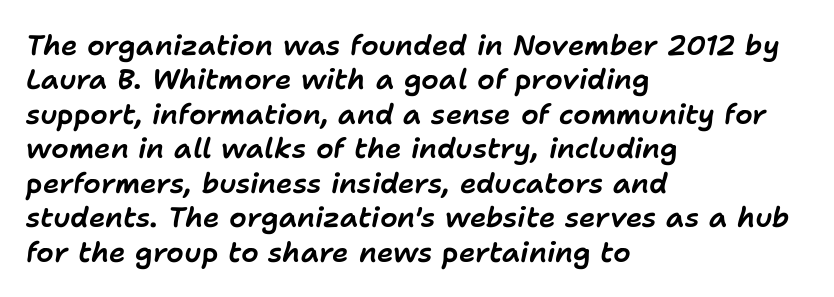
The image shows 28 px text type, italic (leaning right); set left-aligned, line spacing 1.23x, normal letter spacing, not underlined; low stroke contrast and a medium x-height.
